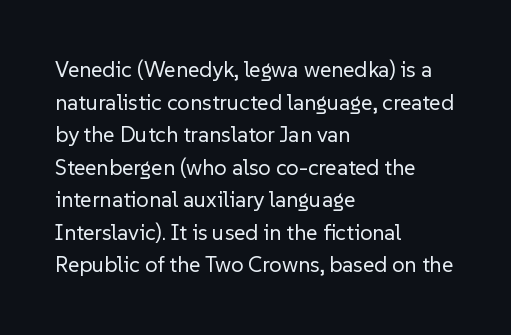
{"italic": "no", "bold": "no", "underline": "no", "align": "left", "line_spacing": "normal", "line_spacing_ratio": 1.48, "letter_spacing": "normal", "letter_spacing_em": 0.0, "glyph_px": 22}
